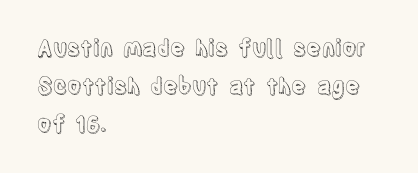
The image shows 22 px text type, upright; set left-aligned, line spacing 1.72x, normal letter spacing, not underlined.
